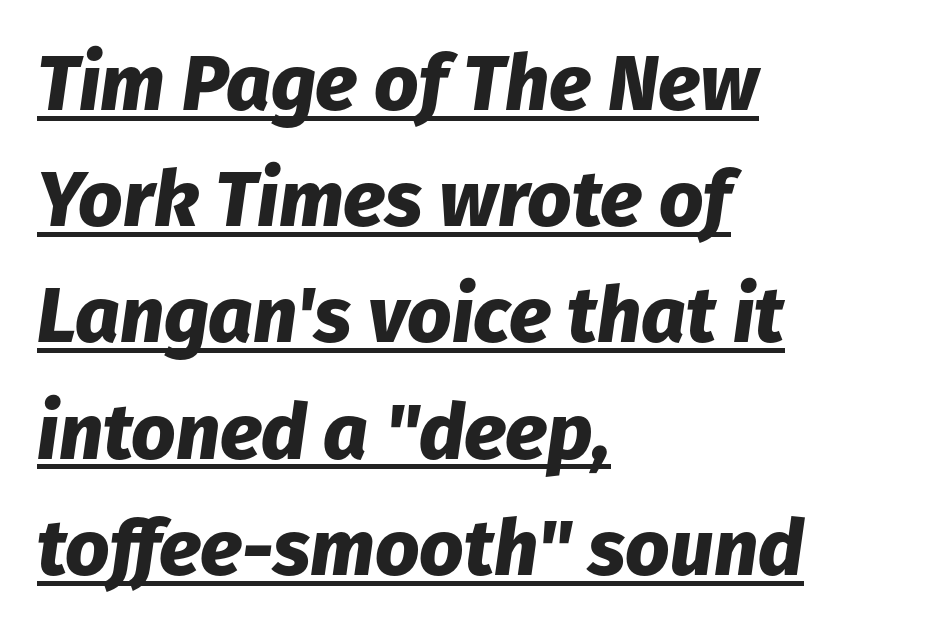
Compared with typical paragraphs, the rows here are spaced about the same. A dark, heavy texture on the line: the type is bold. Looks like regular typesetting: each glyph gets only the width it needs. Look at the tracking — it's just the regular setting, nothing added.
